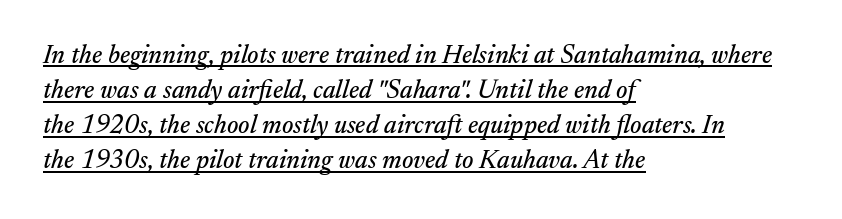
Q: Is the text italic (slanted)? A: Yes, it leans right by about 17 degrees.
Q: Is the text underlined? A: Yes.
Q: How is the paragraph aligned? A: Left-aligned.
Q: Is the spacing between letters normal or unusually wide? A: Normal.
Q: Is the spacing between lines tight, normal or loose? A: Normal.
